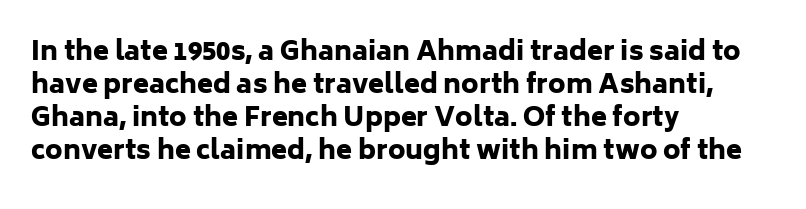
Q: Is the text bold? A: Yes.
Q: Is the text italic (slanted)? A: No, it is upright.
Q: Is the text underlined? A: No.
Q: How is the paragraph aligned? A: Left-aligned.
Q: Is the spacing between letters normal or unusually wide? A: Normal.
Q: Is the spacing between lines tight, normal or loose? A: Normal.
